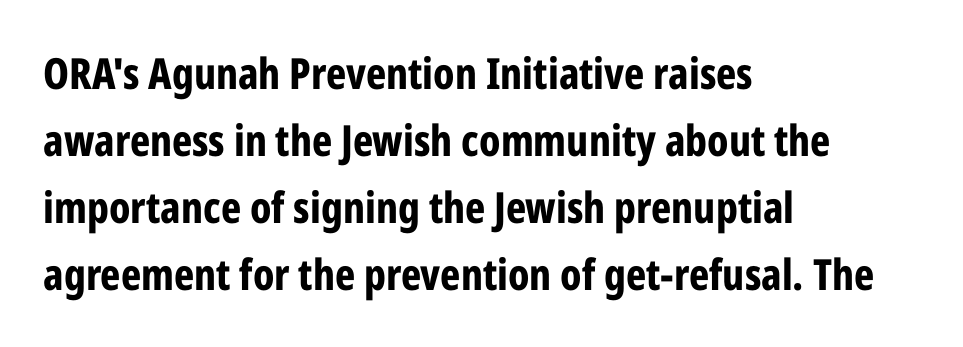
Descenders hang freely into open space. Style check: upright. Each letter keeps its own natural width here, so spacing adapts to shape. Emphasis by weight is at full strength: bold.
